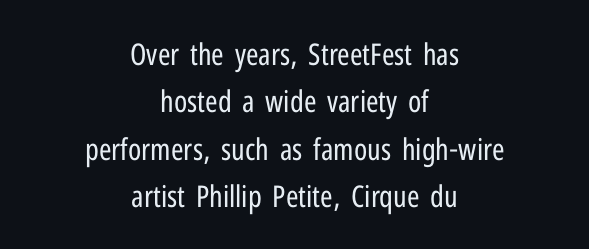
{"serif": "no", "italic": "no", "bold": "no", "weight": "regular", "width": "condensed", "stroke_contrast": "low", "x_height": "medium", "monospaced": "no", "underline": "no", "align": "center", "line_spacing": "normal", "line_spacing_ratio": 1.58, "letter_spacing": "normal", "letter_spacing_em": 0.0, "glyph_px": 30}
